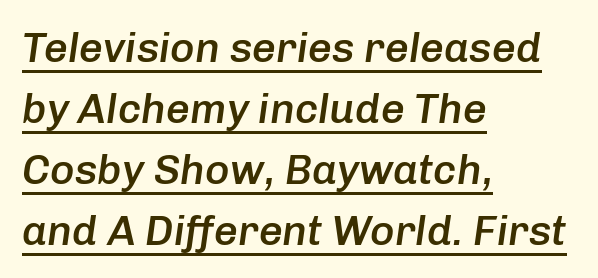
The image shows 42 px semibold type, italic (leaning right); set left-aligned, normal line spacing (1.45x), normal letter spacing, underlined; low stroke contrast and a medium x-height.
